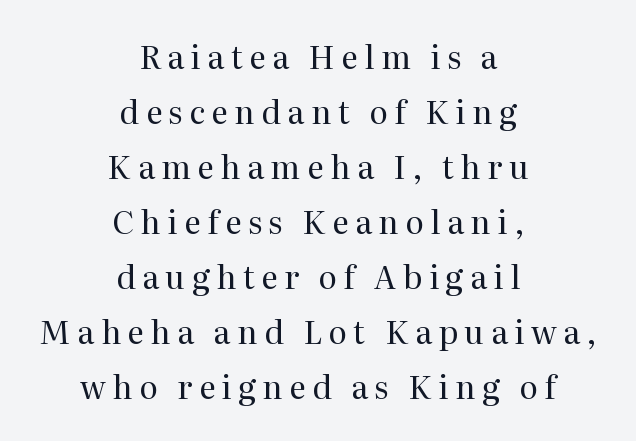
Q: Is the text bold? A: No.
Q: Is the text italic (slanted)? A: No, it is upright.
Q: Is the typeface a serif or a sans-serif typeface? A: Serif.
Q: Is the text underlined? A: No.
Q: How is the paragraph aligned? A: Centered.
Q: Is the spacing between letters normal or unusually wide? A: Unusually wide.
Q: Width (condensed, normal, or wide)? A: Normal.
Q: Stroke contrast? A: Medium.
Q: x-height? A: Medium.
Q: Monospaced? A: No.
